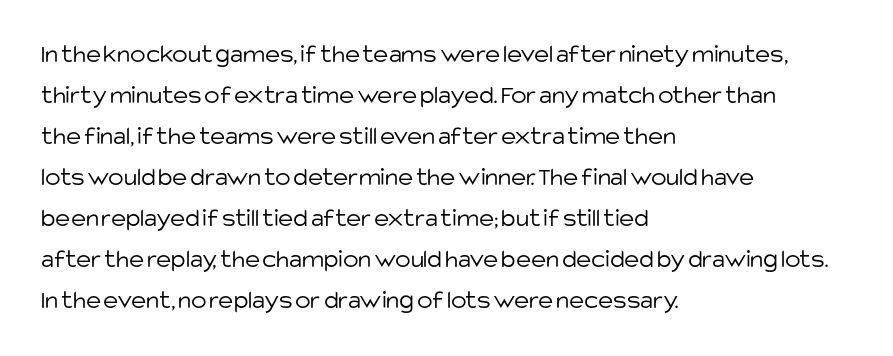
The words here are not underlined. Unbolded letterforms with no extra heft. Quick note: interline space is typical. These lines stack with their left ends in a neat column. Ordinary non-slanted type is in use. Here the glyphs are tracked normally, forming tight word shapes.
